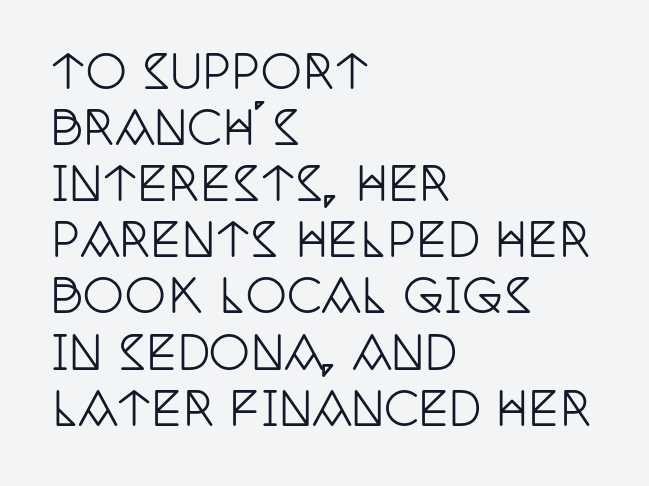
{"serif": "yes", "italic": "no", "width": "condensed", "stroke_contrast": "low", "x_height": "large", "monospaced": "no", "underline": "no", "align": "left", "line_spacing_ratio": 1.22, "letter_spacing": "normal", "letter_spacing_em": 0.0, "glyph_px": 46}
